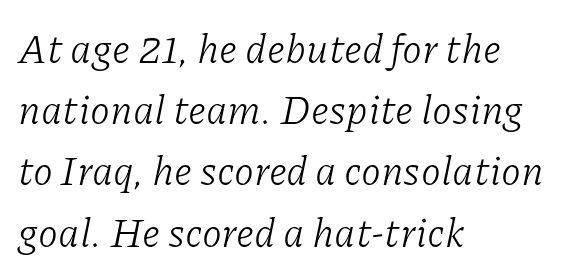
A typesetter would label this face a serif. Underline: absent. The lines in this sample share a left origin and differ only in where they stop. No extra ink here — the face is not bold.
